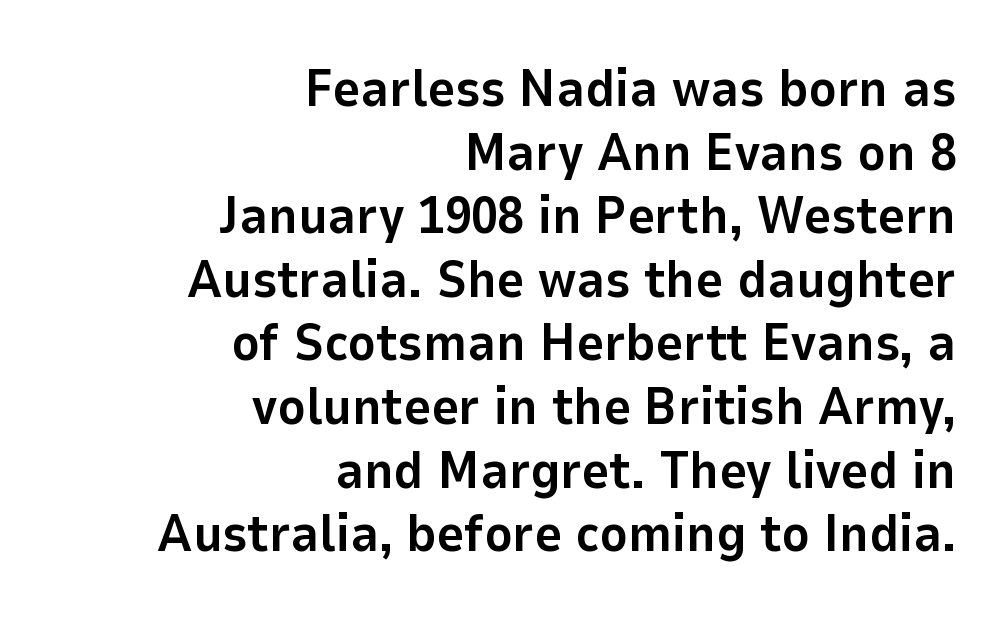
Italic? Not at all — the glyphs are vertical. Type without underlining. These lines are rendered in a variable-pitch font. Is this a sans? Yes — the strokes have no serifs. The passage shown has conventional tracking throughout.
